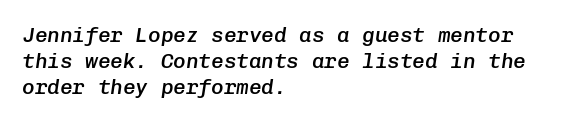
Q: Is the text bold? A: Semi-bold.
Q: Is the text italic (slanted)? A: Yes, it leans right by about 8 degrees.
Q: Is the text underlined? A: No.
Q: How is the paragraph aligned? A: Left-aligned.
Q: Is the spacing between letters normal or unusually wide? A: Normal.
